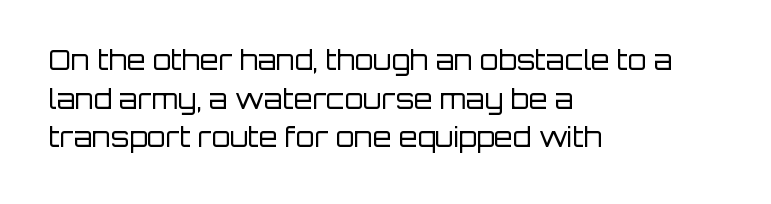
Stroke thickness stays within the range of a standard reading face or lighter. Notice how descenders clear the ascenders below comfortably — that's standard leading. There is no visible air inserted between adjacent glyphs. Casual observation: everything's shoved over to the left. The specimen omits any rule beneath the text block's lines. The letters stand straight up with perfectly vertical stems.
